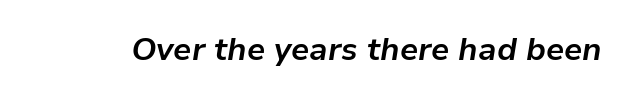
The letters are slanted; this is an italic face. No extra tracking has been applied to these lines. The baseline area is clear. As a designer I'd log this as weight 700, bold.
